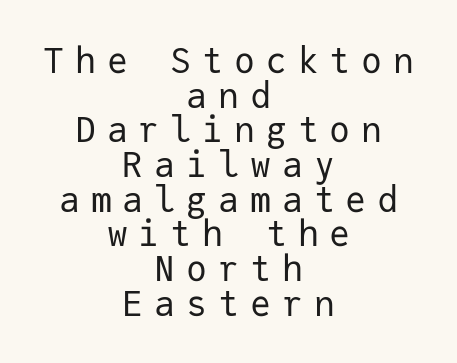
The image shows 35 px regular-weight sans-serif type, upright, monospaced; set centered, tight line spacing (0.99x), unusually wide letter spacing (+0.31 em), not underlined; low stroke contrast and a medium x-height.
